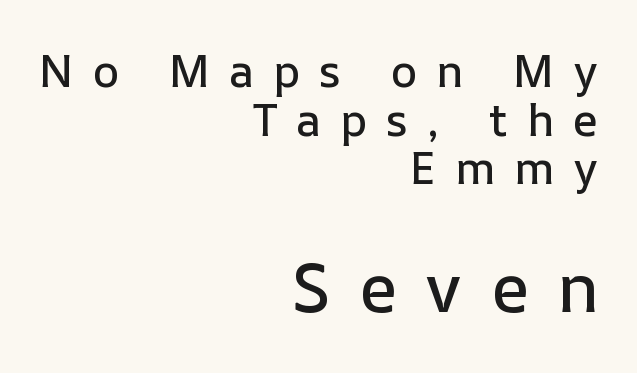
{"italic": "no", "width": "normal", "stroke_contrast": "low", "x_height": "medium", "monospaced": "no", "underline": "no", "align": "right", "line_spacing": "tight", "line_spacing_ratio": 1.08, "letter_spacing": "wide", "letter_spacing_em": 0.42, "larger_block": "second", "size_ratio": 1.51, "glyph_px": 68}
